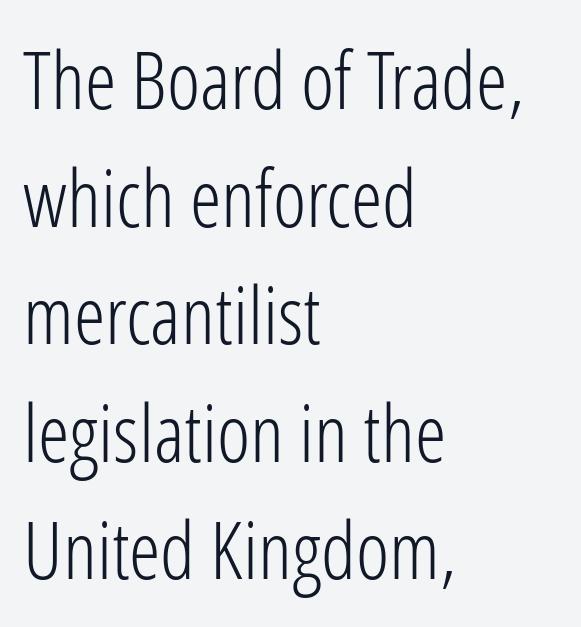
{"serif": "no", "italic": "no", "bold": "no", "weight": "light", "width": "condensed", "stroke_contrast": "low", "x_height": "medium", "monospaced": "no", "underline": "no", "align": "left", "line_spacing": "normal", "line_spacing_ratio": 1.47, "letter_spacing": "normal", "letter_spacing_em": 0.0, "glyph_px": 80}
